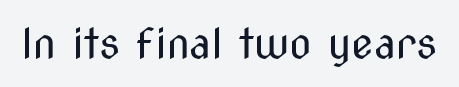
Q: Is the text bold? A: No.
Q: Is the text italic (slanted)? A: No, it is upright.
Q: Is the typeface a serif or a sans-serif typeface? A: Sans-serif.
Q: Is the text underlined? A: No.
Q: Is the spacing between letters normal or unusually wide? A: Normal.
Q: Width (condensed, normal, or wide)? A: Condensed.
Q: Stroke contrast? A: Medium.
Q: x-height? A: Medium.
Q: Monospaced? A: No.
